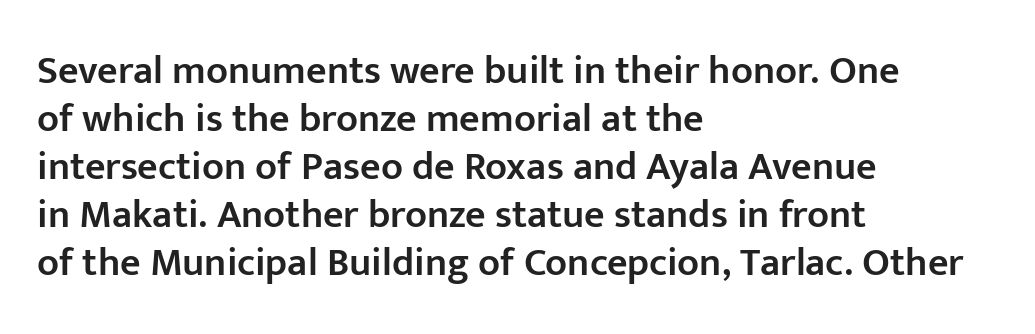
{"serif": "no", "italic": "no", "bold": "semi", "weight": "semibold", "width": "normal", "stroke_contrast": "low", "x_height": "medium", "monospaced": "no", "underline": "no", "align": "left", "line_spacing_ratio": 1.2, "letter_spacing": "normal", "letter_spacing_em": 0.0, "glyph_px": 40}
